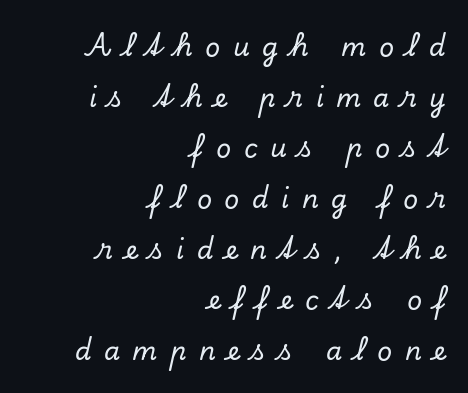
{"italic": "yes", "lean": "right", "slant_degrees": 13, "underline": "no", "align": "right", "line_spacing": "loose", "line_spacing_ratio": 1.95, "letter_spacing": "wide", "letter_spacing_em": 0.48, "glyph_px": 26}
